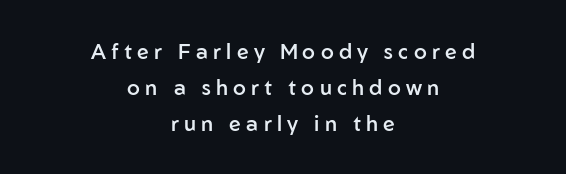
Q: Is the text bold? A: Semi-bold.
Q: Is the text italic (slanted)? A: No, it is upright.
Q: Is the text underlined? A: No.
Q: How is the paragraph aligned? A: Centered.
Q: Is the spacing between letters normal or unusually wide? A: Unusually wide.
